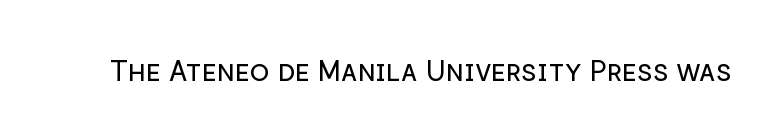
{"serif": "no", "italic": "no", "bold": "no", "weight": "regular", "width": "normal", "stroke_contrast": "low", "x_height": "medium", "monospaced": "no", "underline": "no", "letter_spacing": "normal", "letter_spacing_em": 0.0, "glyph_px": 29}
